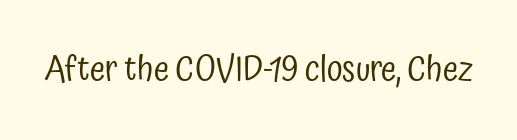
Vertical strokes here are truly vertical. Each letter keeps its own natural width here, so spacing adapts to shape. Tracking here is standard; glyphs follow each other at the usual distance. These lines are composed in type without serifs.
